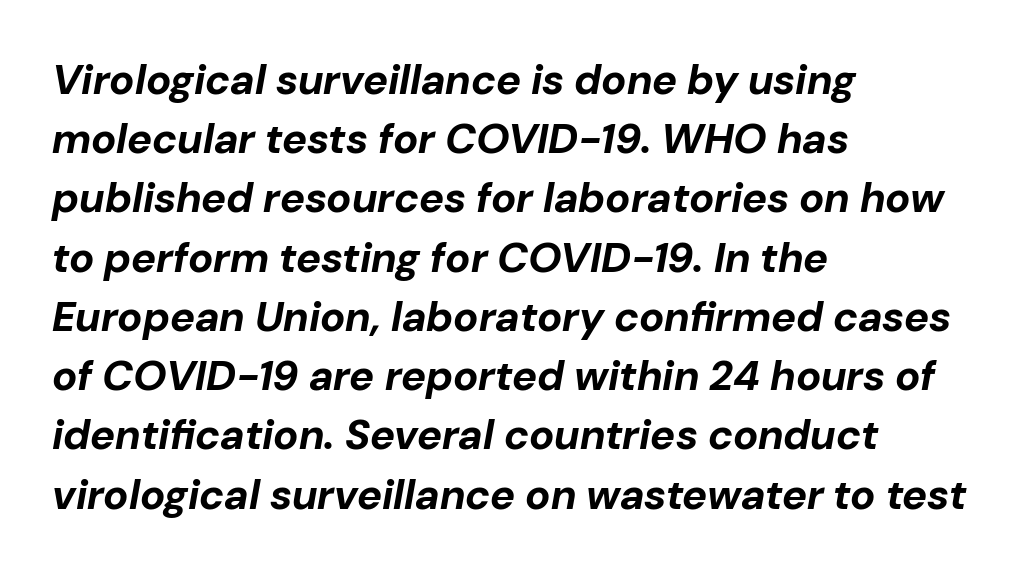
The image shows 42 px bold type, italic (leaning right); set left-aligned, normal line spacing (1.41x), normal letter spacing, not underlined; low stroke contrast and a medium x-height.
